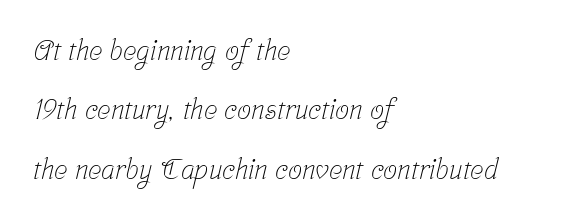
The area under the type is left untouched. The tracking reads as untouched default to a designer's eye. The rendering uses natural spacing where letterforms have individual widths. The font family rendered here belongs to the serif group. The vertical gap from one line to the next is large.
